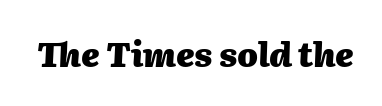
Check under the words: just untouched page. A typesetter would call this proportional, since set widths differ per character. Compared with typical body copy, the letter spacing here is the same. It's the slanting kind of type. This is heavy type, rendered in bold.
